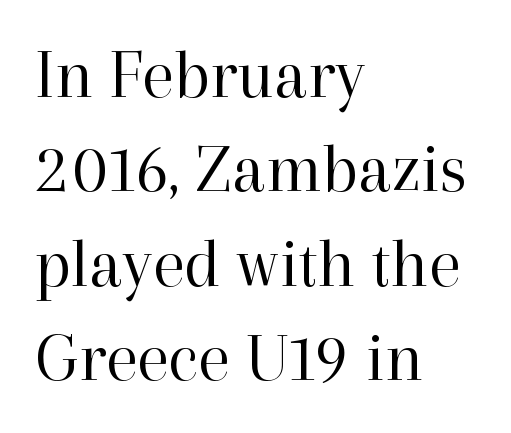
{"serif": "yes", "italic": "no", "bold": "no", "weight": "regular", "width": "normal", "stroke_contrast": "high", "x_height": "medium", "monospaced": "no", "underline": "no", "align": "left", "line_spacing": "normal", "line_spacing_ratio": 1.33, "letter_spacing": "normal", "letter_spacing_em": 0.0, "glyph_px": 71}
